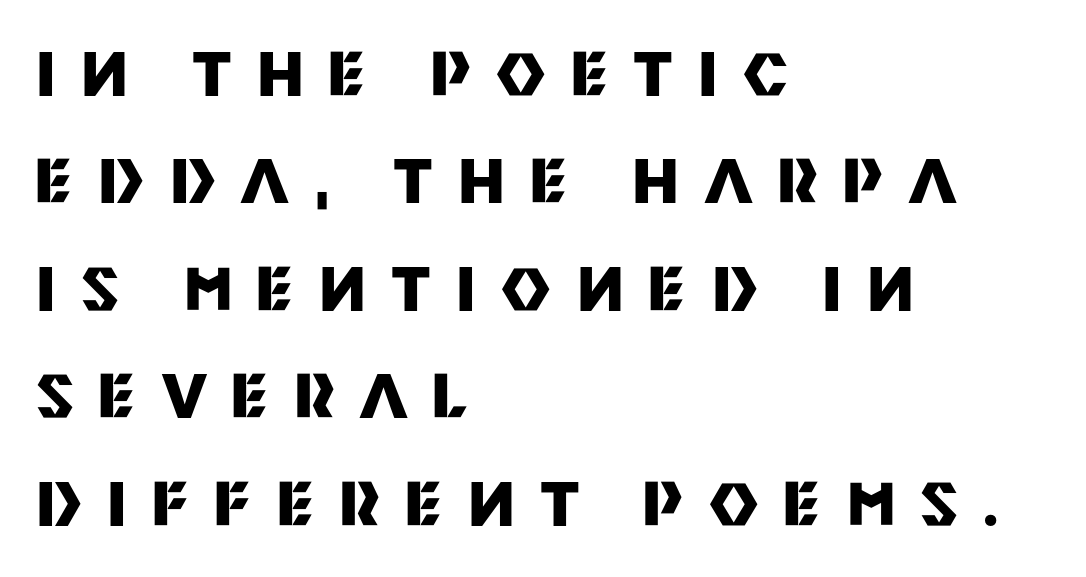
{"serif": "no", "italic": "no", "bold": "yes", "weight": "heavy", "width": "normal", "stroke_contrast": "medium", "x_height": "large", "monospaced": "no", "underline": "no", "align": "left", "line_spacing_ratio": 1.79, "letter_spacing": "wide", "letter_spacing_em": 0.43, "glyph_px": 60}
